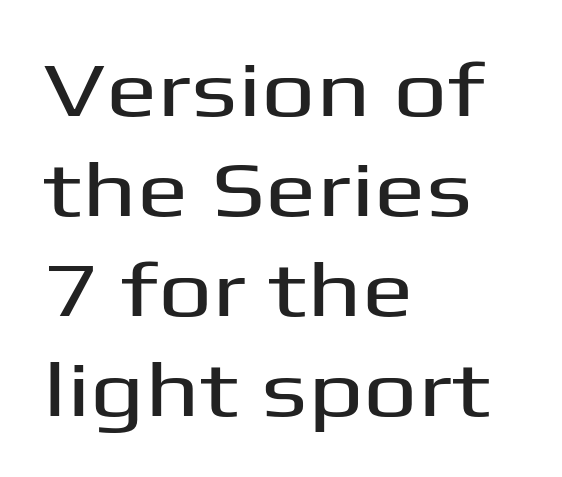
The image shows 77 px wide sans-serif type, upright; set left-aligned, normal line spacing (1.3x), normal letter spacing, not underlined; medium stroke contrast and a medium x-height.
